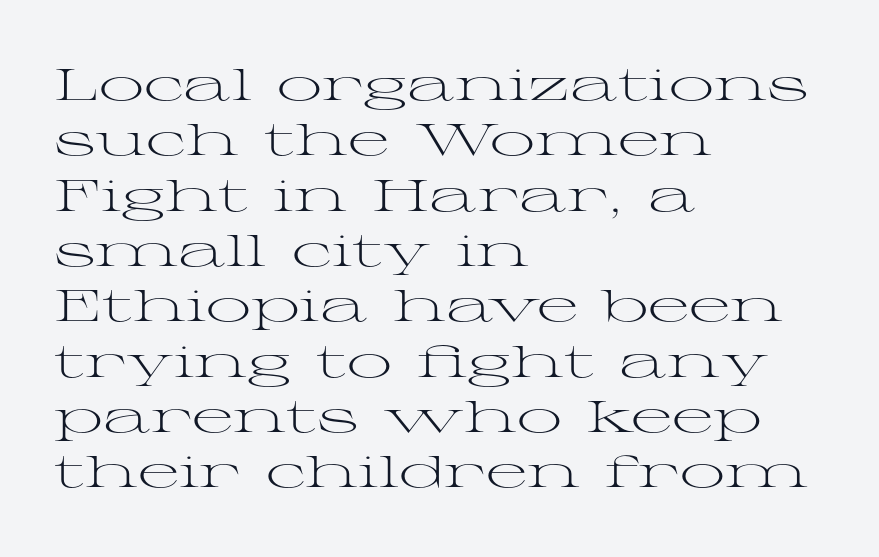
{"serif": "yes", "italic": "no", "bold": "no", "weight": "light", "width": "wide", "stroke_contrast": "medium", "x_height": "medium", "monospaced": "no", "underline": "no", "align": "left", "line_spacing_ratio": 1.23, "letter_spacing": "normal", "letter_spacing_em": 0.0, "glyph_px": 45}
